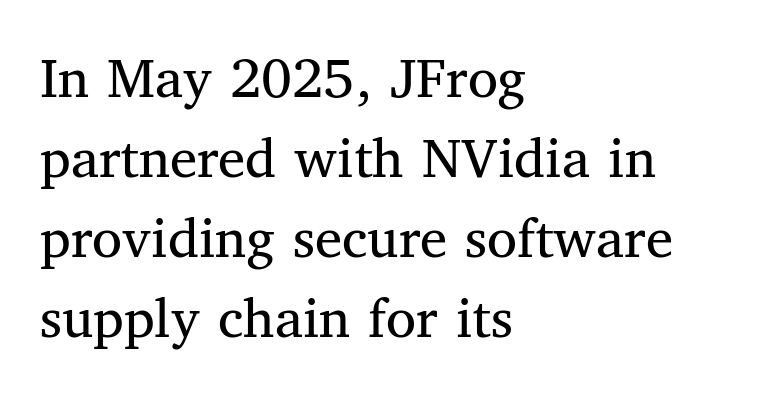
The image shows 61 px regular-weight serif type, upright; set left-aligned, normal line spacing (1.31x), normal letter spacing, not underlined; medium stroke contrast and a medium x-height.
